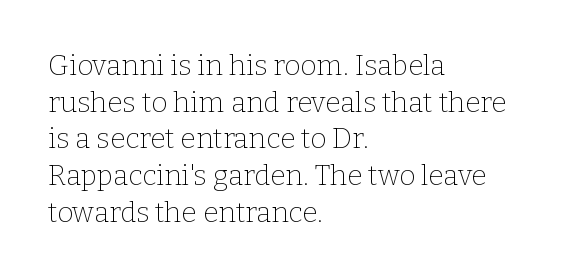
{"serif": "yes", "italic": "no", "bold": "no", "weight": "thin", "width": "normal", "stroke_contrast": "low", "x_height": "medium", "monospaced": "no", "underline": "no", "align": "left", "line_spacing": "normal", "line_spacing_ratio": 1.31, "letter_spacing": "normal", "letter_spacing_em": 0.0, "glyph_px": 28}
